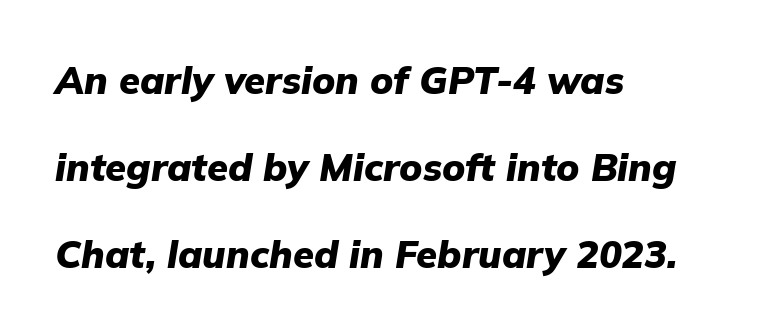
Q: Is the text bold? A: Yes.
Q: Is the text italic (slanted)? A: Yes, it leans right by about 9 degrees.
Q: Is the text underlined? A: No.
Q: How is the paragraph aligned? A: Left-aligned.
Q: Is the spacing between letters normal or unusually wide? A: Normal.
Q: Is the spacing between lines tight, normal or loose? A: Loose.
Q: Width (condensed, normal, or wide)? A: Normal.
Q: Stroke contrast? A: Low.
Q: x-height? A: Medium.
Q: Monospaced? A: No.
